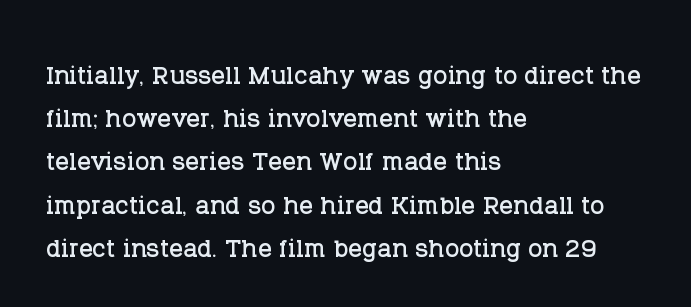
{"serif": "yes", "italic": "no", "width": "normal", "stroke_contrast": "low", "x_height": "large", "monospaced": "no", "underline": "no", "align": "left", "line_spacing": "normal", "line_spacing_ratio": 1.27, "letter_spacing": "normal", "letter_spacing_em": 0.0, "glyph_px": 34}
